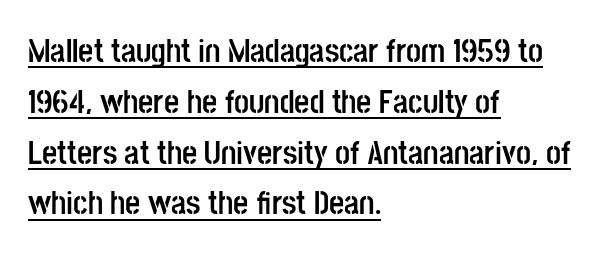
{"serif": "no", "italic": "no", "bold": "yes", "weight": "semibold", "width": "condensed", "stroke_contrast": "low", "x_height": "large", "monospaced": "no", "underline": "yes", "align": "left", "line_spacing": "normal", "line_spacing_ratio": 1.54, "letter_spacing": "normal", "letter_spacing_em": 0.0, "glyph_px": 33}
